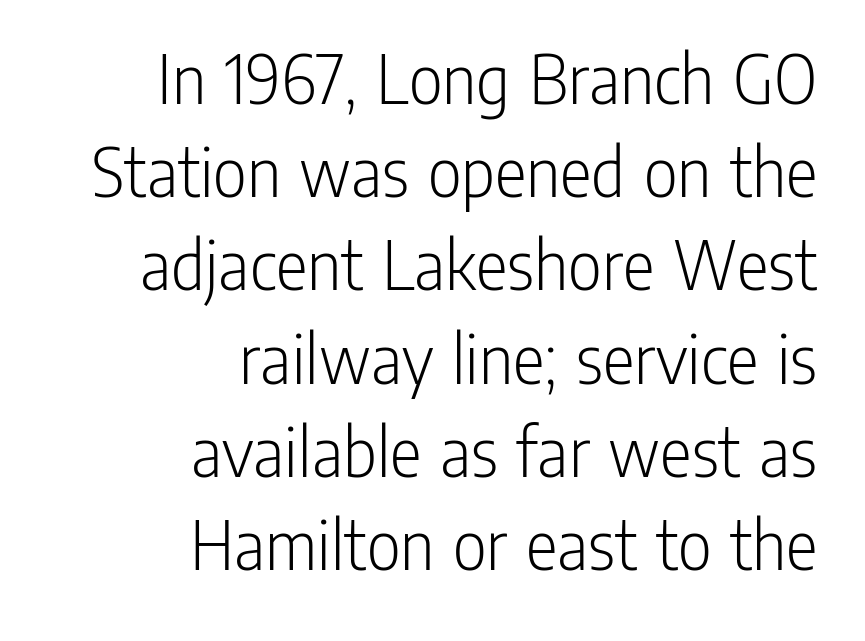
The image shows 74 px light, condensed sans-serif type, upright; set right-aligned, normal line spacing (1.26x), normal letter spacing, not underlined; low stroke contrast and a medium x-height.
